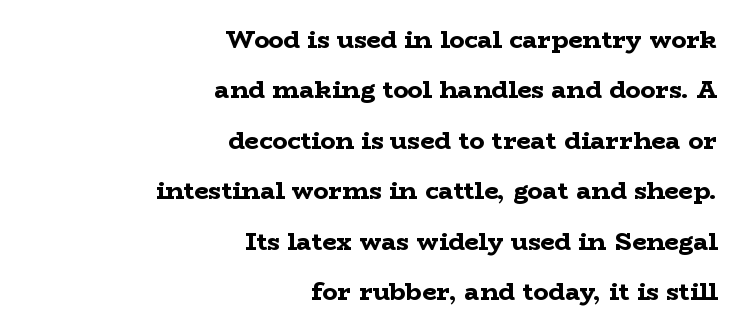
Q: Is the text bold? A: Yes.
Q: Is the text italic (slanted)? A: No, it is upright.
Q: Is the text underlined? A: No.
Q: How is the paragraph aligned? A: Right-aligned.
Q: Is the spacing between letters normal or unusually wide? A: Normal.
Q: Is the spacing between lines tight, normal or loose? A: Loose.
